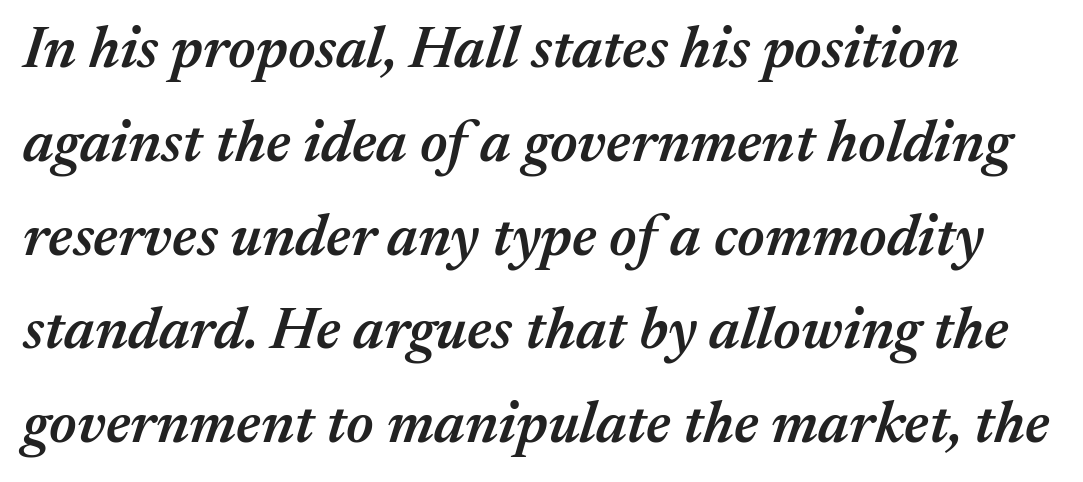
Character widths vary here, with narrow letters taking less room than wide ones. You could call the tracking neutral — neither tight nor loose. The words here are not underlined. The passage shown is semibold, sitting just below true bold. What's the leading like? Ordinary, nothing unusual.
